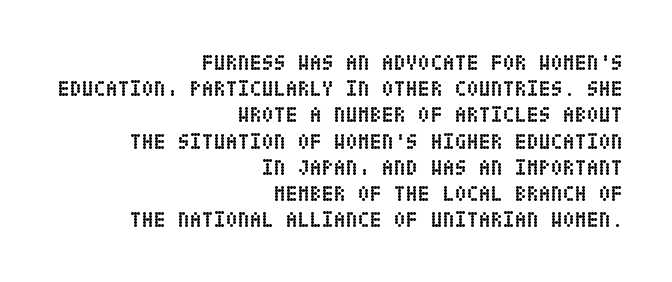
The image shows 22 px bold type, upright; set right-aligned, line spacing 1.19x, normal letter spacing, not underlined.
